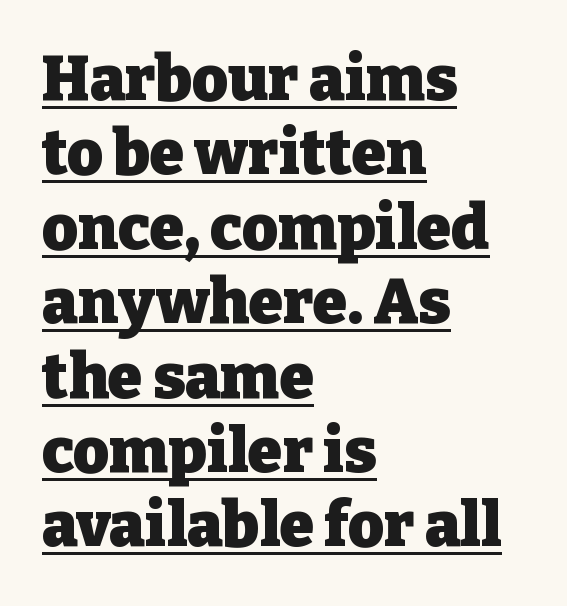
Classification — serif. Caption: multi-line text, flush left, ragged right. The letters advance in unequal steps, a hallmark of proportional type. These lines were composed using upright roman letters. Honestly, the letter spacing is just normal — you wouldn't notice it.
